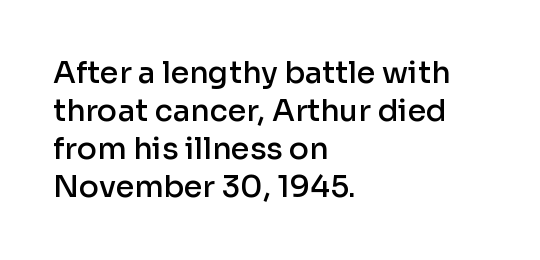
The image shows 30 px semibold sans-serif type, upright; set left-aligned, normal line spacing (1.27x), normal letter spacing, not underlined; low stroke contrast and a medium x-height.
